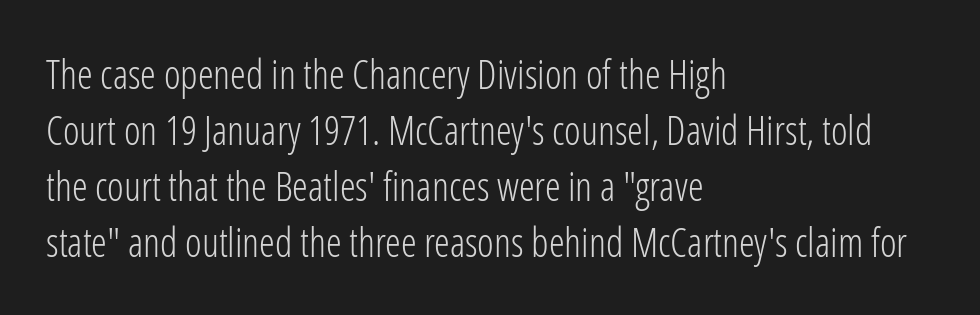
Each new line begins a customary step beneath the previous one. Alignment: flush left. The weight tops out at a normal text grade. In terms of posture, this sample is upright. Font category for this specimen: sans-serif.
